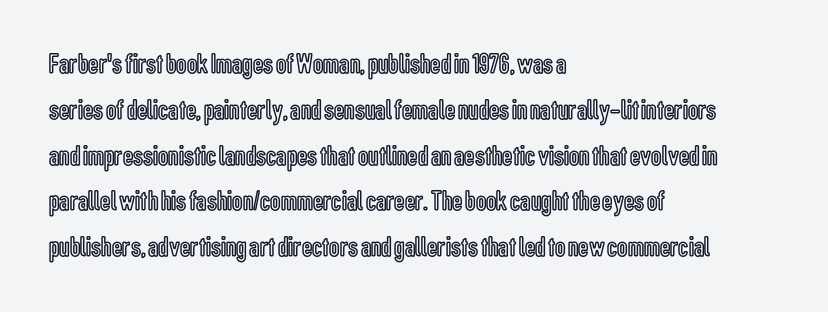
Q: Is the text italic (slanted)? A: No, it is upright.
Q: Is the text underlined? A: No.
Q: How is the paragraph aligned? A: Left-aligned.
Q: Is the spacing between letters normal or unusually wide? A: Normal.
Q: Is the spacing between lines tight, normal or loose? A: Normal.
Q: Width (condensed, normal, or wide)? A: Condensed.
Q: x-height? A: Medium.
Q: Monospaced? A: No.
